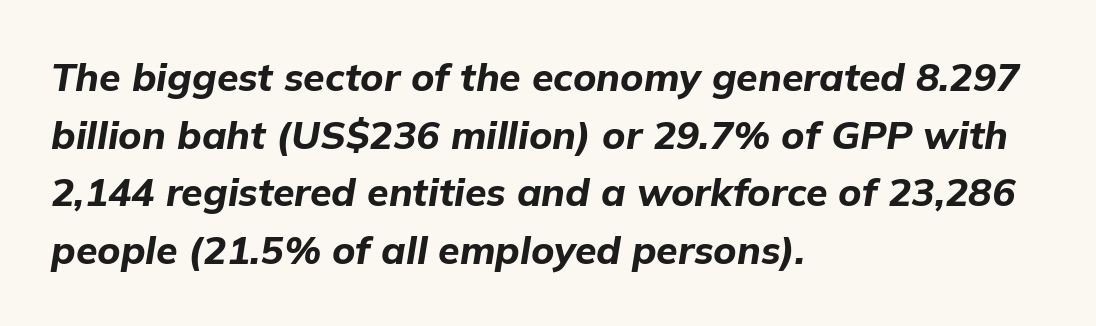
Q: Is the text bold? A: Yes.
Q: Is the text italic (slanted)? A: Yes, it leans right by about 9 degrees.
Q: Is the text underlined? A: No.
Q: How is the paragraph aligned? A: Left-aligned.
Q: Is the spacing between letters normal or unusually wide? A: Normal.
Q: Is the spacing between lines tight, normal or loose? A: Normal.
Q: Width (condensed, normal, or wide)? A: Normal.
Q: Stroke contrast? A: Low.
Q: x-height? A: Medium.
Q: Monospaced? A: No.
